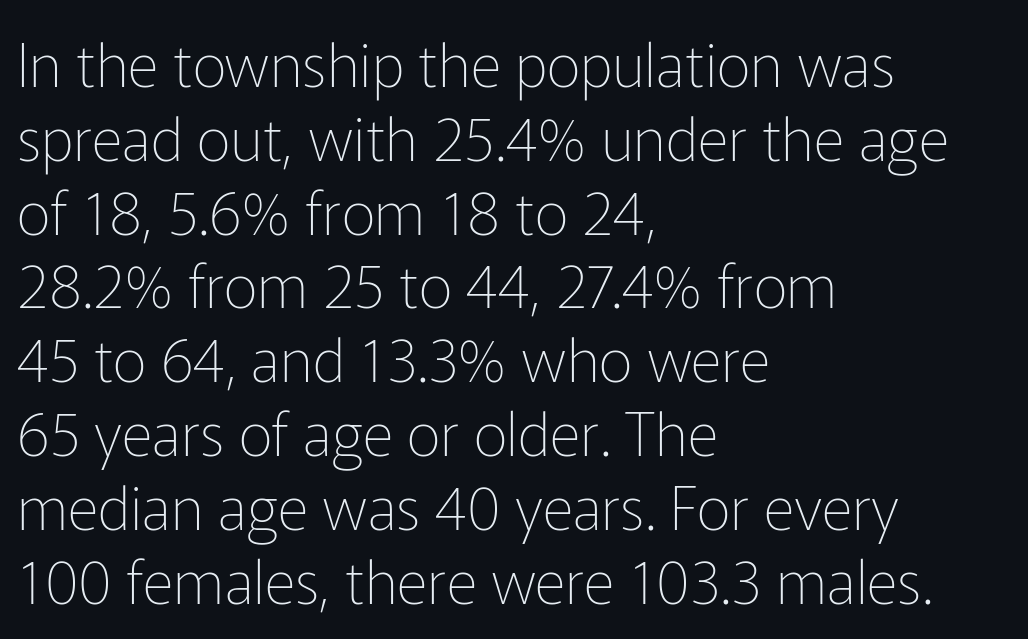
Note: no serifs on the glyphs. A typesetter would call this proportional, since set widths differ per character. In terms of posture, this sample is upright. Rule under the text: the space is simply empty.
